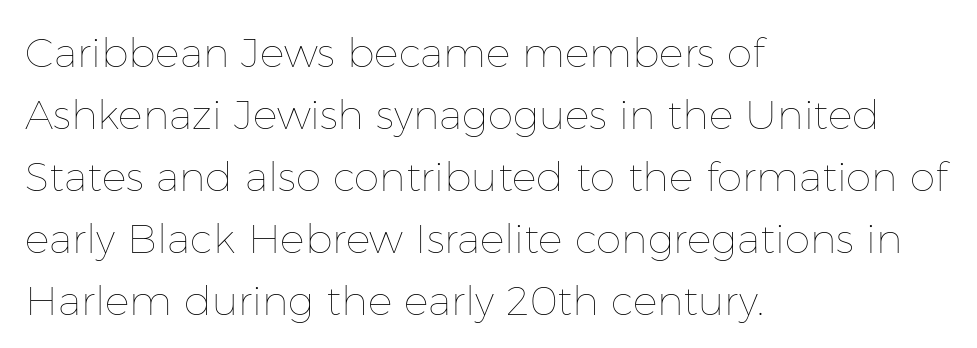
The ragged edge is on the right, which tells us the setting is flush left. Does extra space separate the letters? No, they use regular spacing. Posture: vertical. The typesetting does not lean heavy: it is not bold. The specimen omits any rule beneath the text block's lines. Character widths vary here, with narrow letters taking less room than wide ones.
